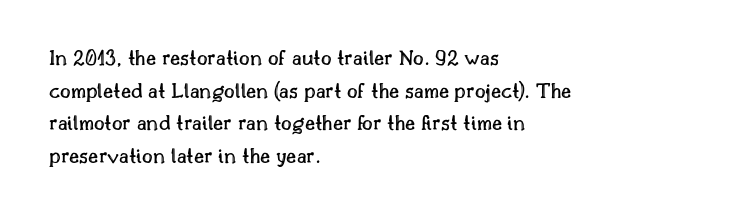
Q: Is the text italic (slanted)? A: No, it is upright.
Q: Is the text underlined? A: No.
Q: How is the paragraph aligned? A: Left-aligned.
Q: Is the spacing between letters normal or unusually wide? A: Normal.
Q: Is the spacing between lines tight, normal or loose? A: Normal.
